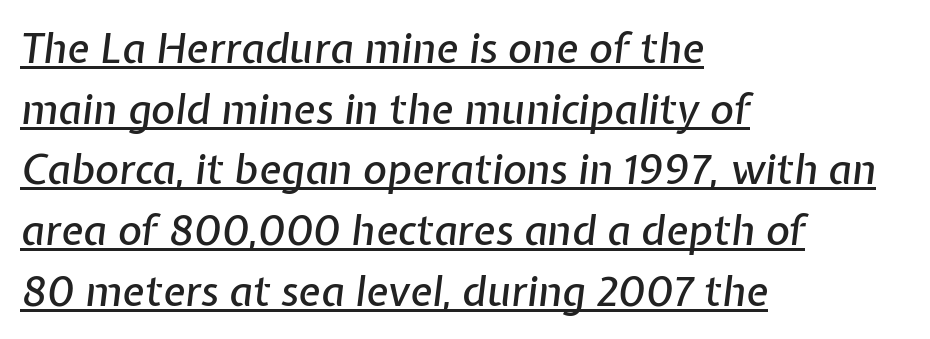
The image shows 41 px text type, italic (leaning right); set left-aligned, normal line spacing (1.48x), normal letter spacing, underlined; low stroke contrast and a medium x-height.
